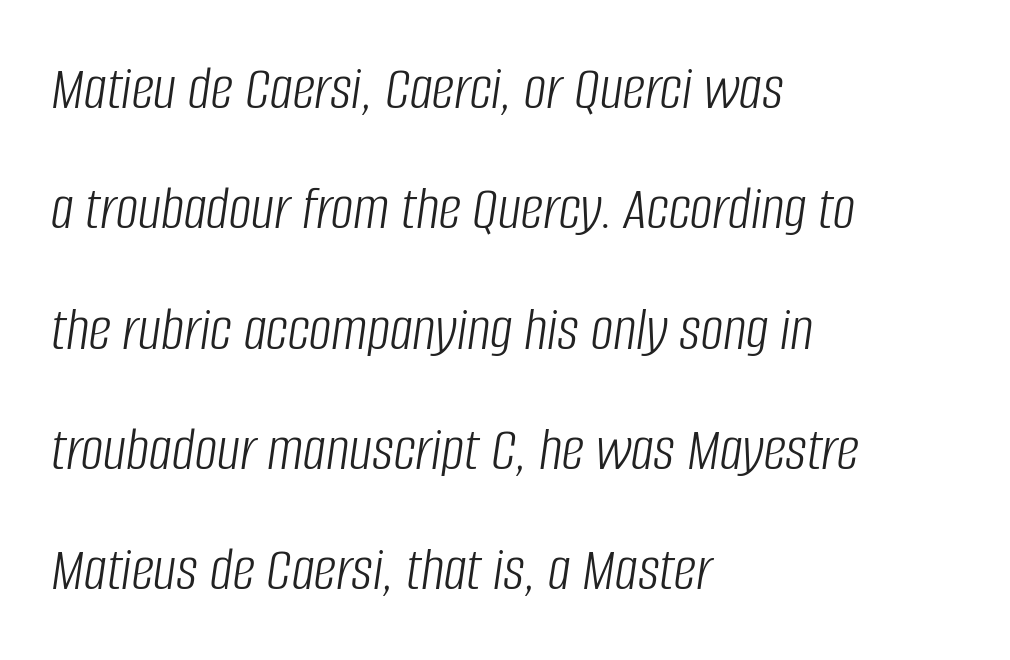
The space directly below the letters is spotless. You could not count columns in this text — the font is proportionally spaced. Is the type heavy? It reads as light-to-regular instead. Alignment: flush left. In terms of leading, this rendering errs on the spacious side.
